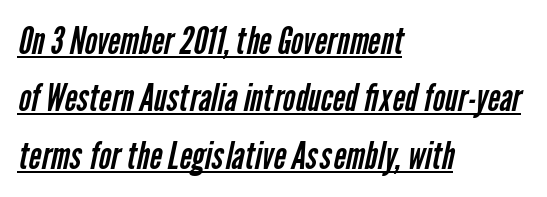
The image shows 38 px regular-weight, condensed sans-serif type; set left-aligned, normal line spacing (1.51x), normal letter spacing, underlined; low stroke contrast and a medium x-height.
